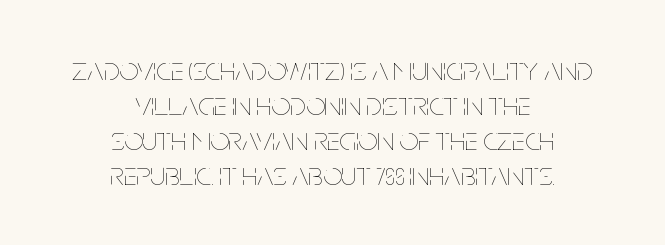
The image shows 33 px thin, condensed type, upright; set centered, tight line spacing (1.06x), normal letter spacing, not underlined; low stroke contrast and a large x-height.
